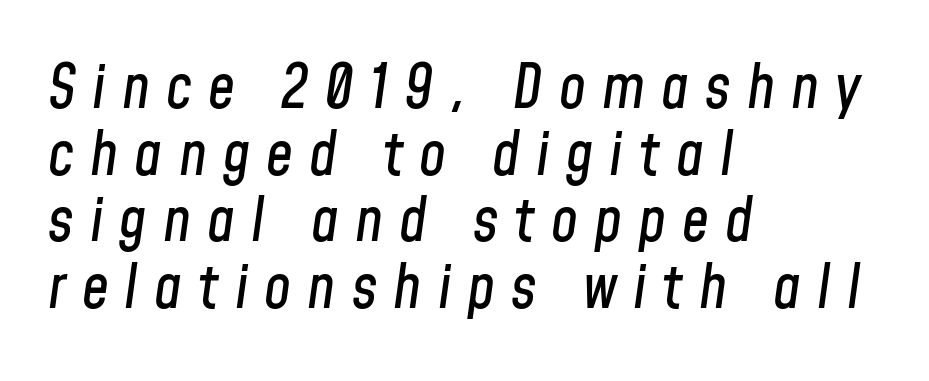
The image shows 60 px condensed type, italic (leaning right); set left-aligned, tight line spacing (1.11x), unusually wide letter spacing (+0.27 em), not underlined; low stroke contrast and a medium x-height.
